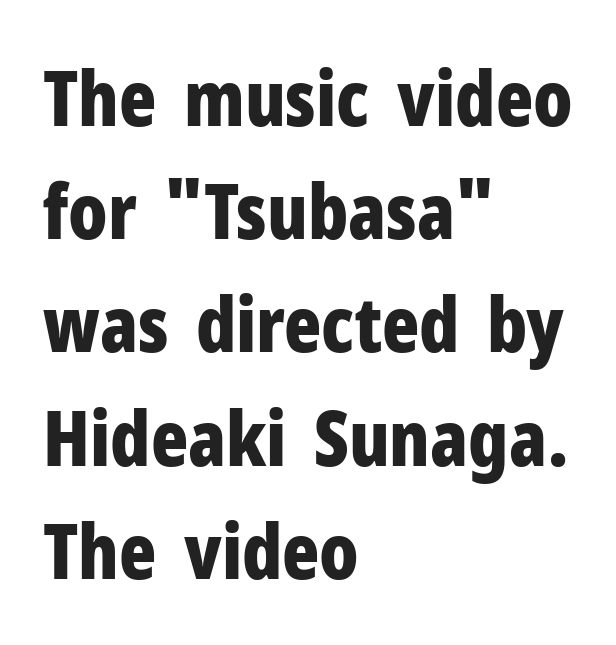
Q: Is the text bold? A: Yes.
Q: Is the text italic (slanted)? A: No, it is upright.
Q: Is the typeface a serif or a sans-serif typeface? A: Sans-serif.
Q: Is the text underlined? A: No.
Q: How is the paragraph aligned? A: Left-aligned.
Q: Is the spacing between letters normal or unusually wide? A: Normal.
Q: Is the spacing between lines tight, normal or loose? A: Normal.
Q: Width (condensed, normal, or wide)? A: Condensed.
Q: Stroke contrast? A: Low.
Q: x-height? A: Medium.
Q: Monospaced? A: No.
